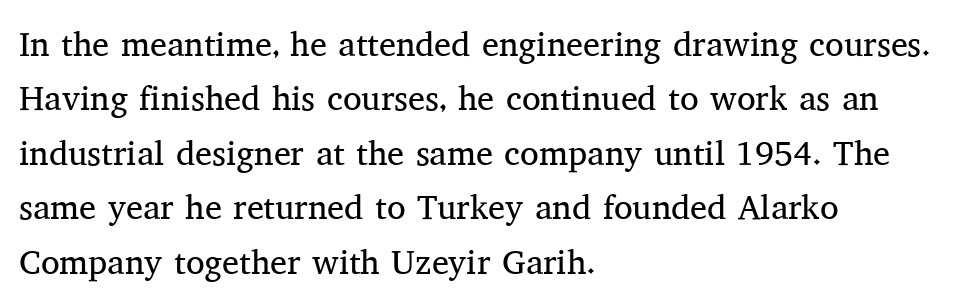
This is not heavy type; no bold has been used. The space beneath each line is pristine and unruled. I'd call this a serif setting — the letters wear small feet. Italic: no, the glyphs are upright roman. Short note: letters normally spaced.
